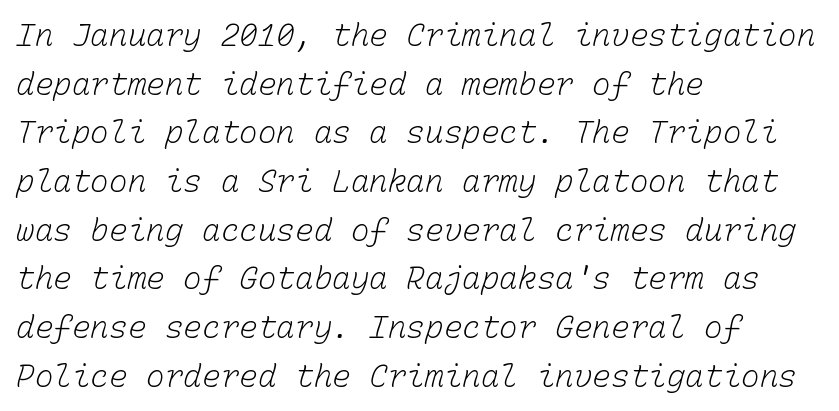
{"bold": "no", "weight": "light", "width": "normal", "stroke_contrast": "low", "x_height": "medium", "monospaced": "yes", "underline": "no", "align": "left", "line_spacing": "normal", "line_spacing_ratio": 1.57, "letter_spacing": "normal", "letter_spacing_em": 0.0, "glyph_px": 31}
